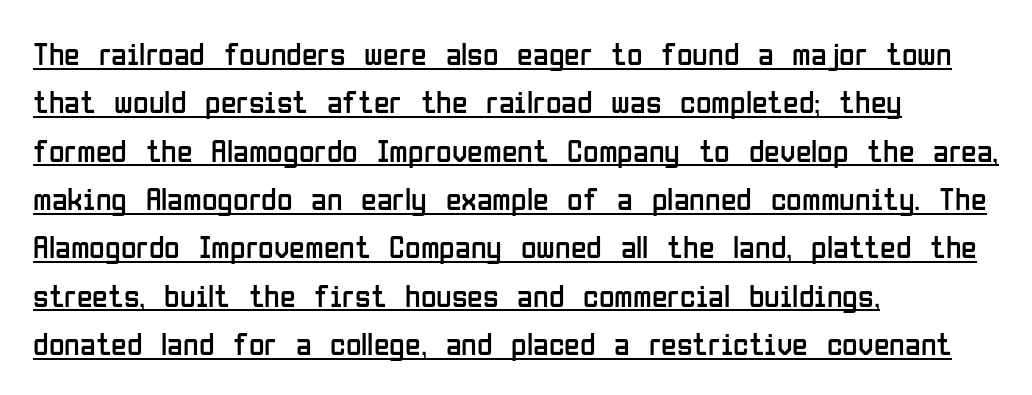
The rendering uses natural spacing where letterforms have individual widths. The ragged edge is on the right, which tells us the setting is flush left. The typesetter has applied underlining to the passage shown. Leading: standard.
